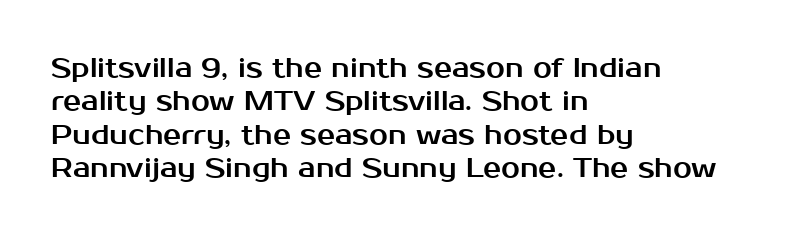
The specimen reads as upright at a glance. The words here are not underlined. Horizontal alignment here is leftward, the default for most running prose. The gaps between neighbouring characters are ordinary and unremarkable.
